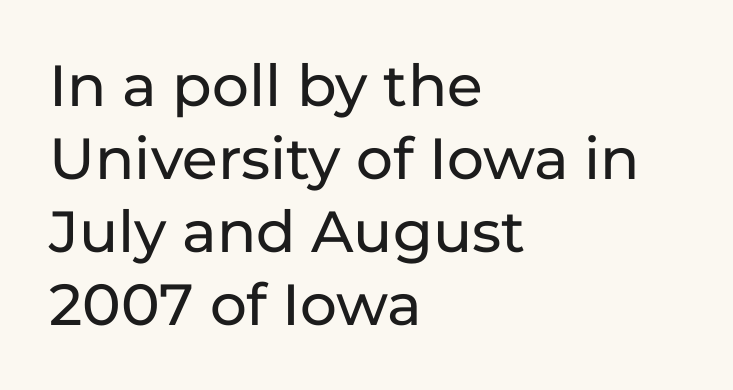
The glyphs are unaccompanied by any horizontal stroke below them. The rendering uses natural spacing where letterforms have individual widths. In terms of letterform style, serifs are entirely absent. Tall strokes in this sample are plumb rather than angled. You could call the tracking neutral — neither tight nor loose. Compared with typical paragraphs, the rows here are spaced about the same.
